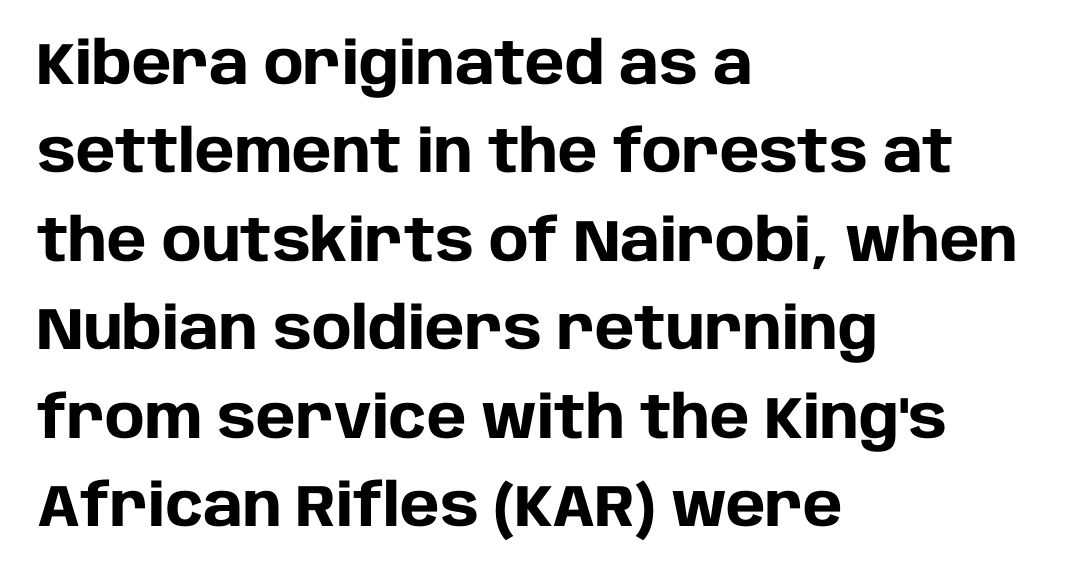
Q: Is the text bold? A: Yes.
Q: Is the text italic (slanted)? A: No, it is upright.
Q: Is the typeface a serif or a sans-serif typeface? A: Sans-serif.
Q: Is the text underlined? A: No.
Q: How is the paragraph aligned? A: Left-aligned.
Q: Is the spacing between letters normal or unusually wide? A: Normal.
Q: Is the spacing between lines tight, normal or loose? A: Normal.
Q: Width (condensed, normal, or wide)? A: Normal.
Q: Stroke contrast? A: Low.
Q: x-height? A: Large.
Q: Monospaced? A: No.
